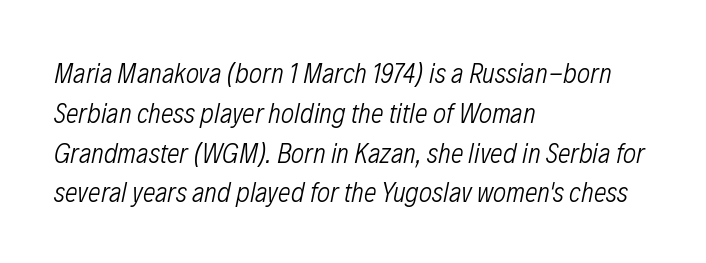
{"italic": "yes", "lean": "right", "slant_degrees": 12, "bold": "no", "weight": "light", "width": "condensed", "stroke_contrast": "low", "x_height": "medium", "monospaced": "no", "underline": "no", "align": "left", "line_spacing": "normal", "line_spacing_ratio": 1.42, "letter_spacing": "normal", "letter_spacing_em": 0.0, "glyph_px": 28}
